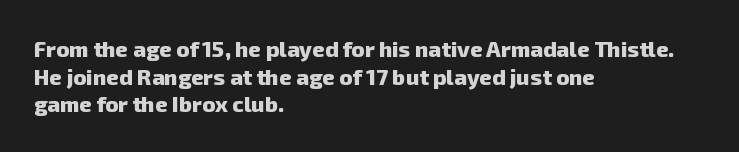
The image shows 22 px bold type; set left-aligned, normal line spacing (1.26x), normal letter spacing, not underlined.
